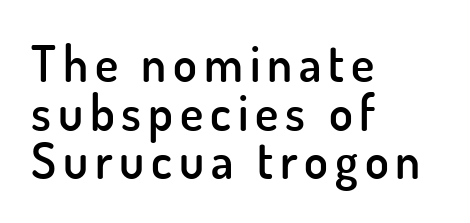
{"serif": "no", "italic": "no", "bold": "semi", "weight": "semibold", "width": "normal", "stroke_contrast": "low", "x_height": "small", "monospaced": "no", "underline": "no", "align": "left", "line_spacing": "tight", "line_spacing_ratio": 0.99, "glyph_px": 49}
